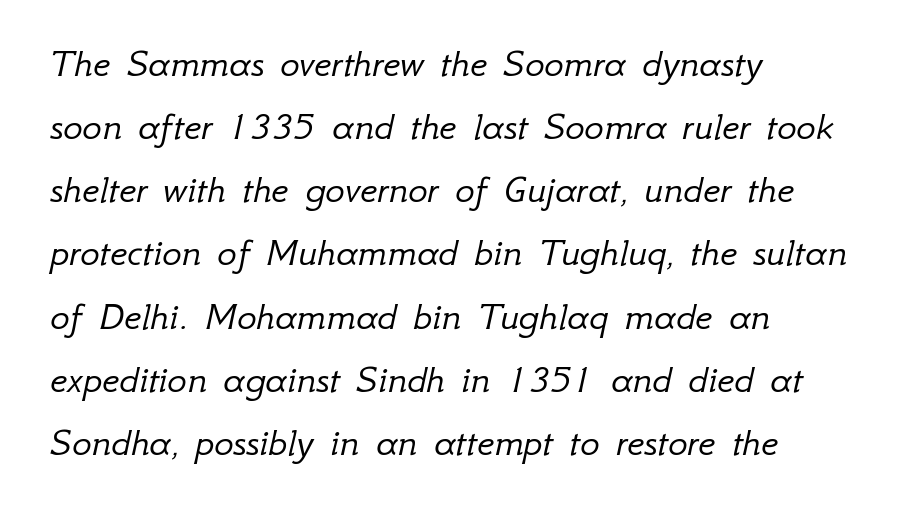
Q: Is the text bold? A: No.
Q: Is the text italic (slanted)? A: Yes, it leans right by about 12 degrees.
Q: Is the text underlined? A: No.
Q: How is the paragraph aligned? A: Left-aligned.
Q: Is the spacing between letters normal or unusually wide? A: Normal.
Q: Is the spacing between lines tight, normal or loose? A: Normal.
Q: Width (condensed, normal, or wide)? A: Normal.
Q: Stroke contrast? A: Low.
Q: x-height? A: Small.
Q: Monospaced? A: No.
